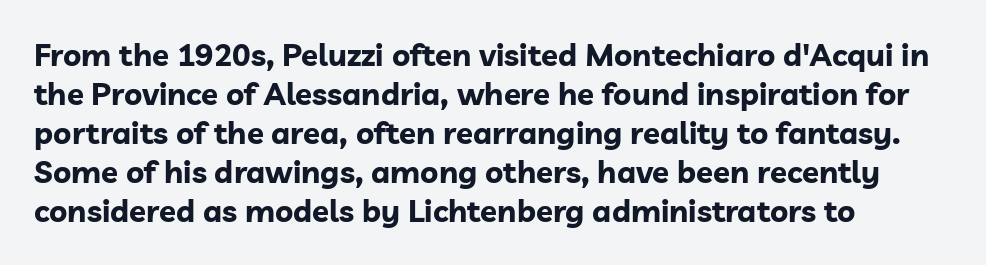
Quick note: interline space is typical. No feet cap the strokes, marking this as sans-serif type. The zone under the glyphs is completely vacant. I'd describe the lettering as bold — thick and assertive. Do the characters align in a grid? No, the font is proportional.
